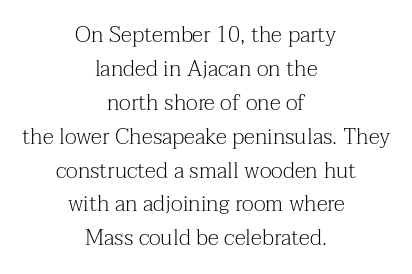
The image shows 22 px text type, upright; set centered, normal line spacing (1.54x), normal letter spacing, not underlined.
